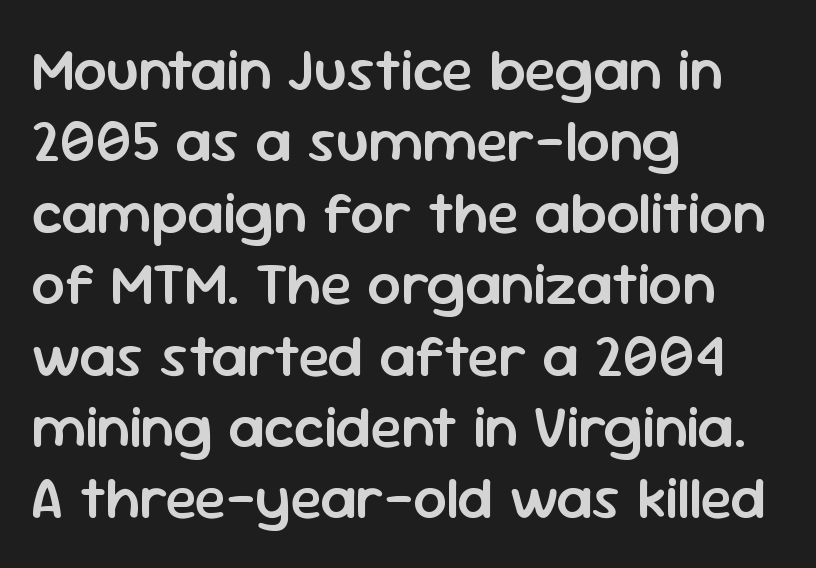
The image shows 59 px semibold sans-serif type, upright; set left-aligned, line spacing 1.21x, normal letter spacing, not underlined; low stroke contrast and a medium x-height.
